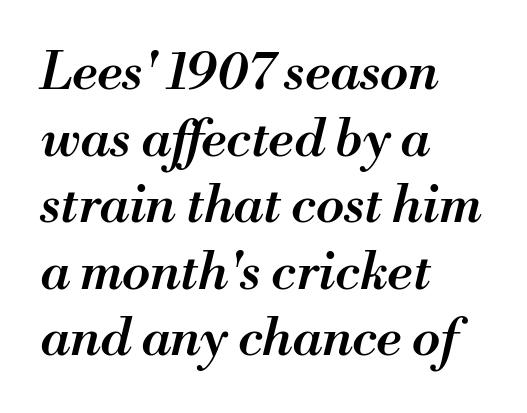
Q: Is the text bold? A: Semi-bold.
Q: Is the text italic (slanted)? A: Yes, it leans right by about 13 degrees.
Q: Is the text underlined? A: No.
Q: How is the paragraph aligned? A: Left-aligned.
Q: Is the spacing between letters normal or unusually wide? A: Normal.
Q: Is the spacing between lines tight, normal or loose? A: Normal.
Q: Width (condensed, normal, or wide)? A: Normal.
Q: Stroke contrast? A: Medium.
Q: x-height? A: Small.
Q: Monospaced? A: No.
